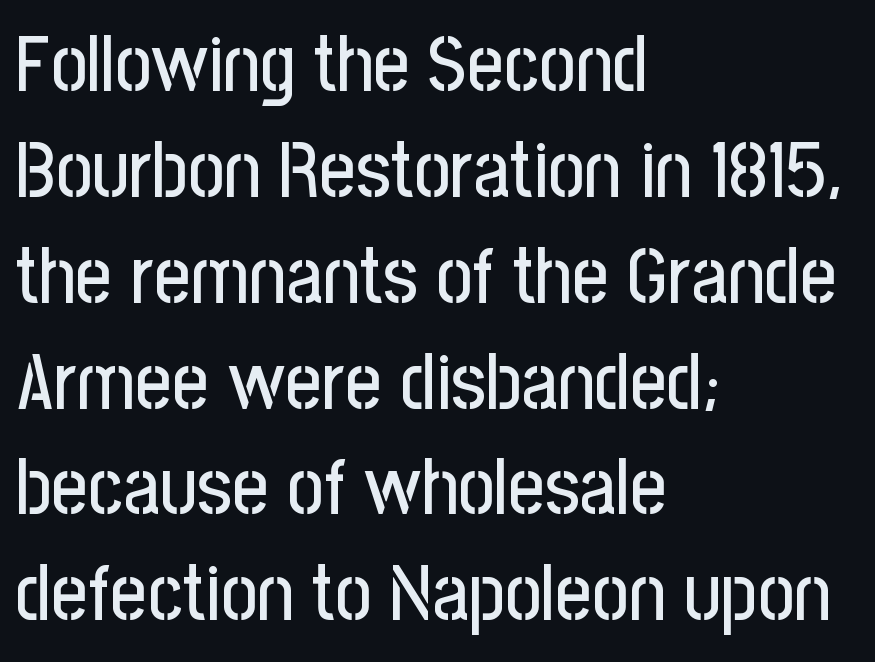
The image shows 79 px condensed sans-serif type, upright; set left-aligned, normal line spacing (1.34x), normal letter spacing, not underlined; low stroke contrast and a medium x-height.
